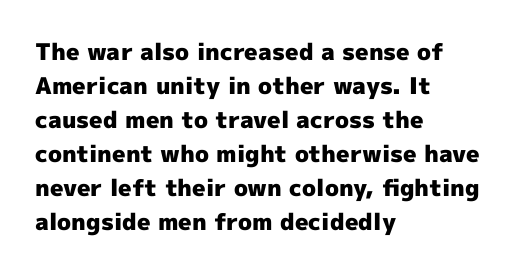
{"italic": "no", "bold": "yes", "underline": "no", "align": "left", "line_spacing": "normal", "line_spacing_ratio": 1.48, "letter_spacing": "normal", "letter_spacing_em": 0.0, "glyph_px": 23}
